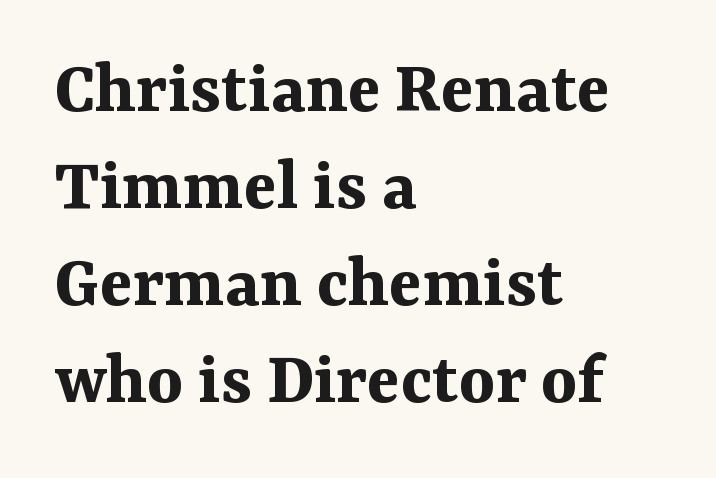
{"serif": "yes", "italic": "no", "bold": "yes", "weight": "bold", "width": "normal", "stroke_contrast": "medium", "x_height": "medium", "monospaced": "no", "underline": "no", "align": "left", "line_spacing": "normal", "line_spacing_ratio": 1.26, "letter_spacing": "normal", "letter_spacing_em": 0.0, "glyph_px": 77}
